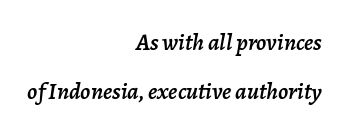
The space beneath each line is pristine and unruled. Horizontal bands of white between lines are thick stripes. The face used here has a pronounced slope to its letters. The rag falls on the left side of this text block.
